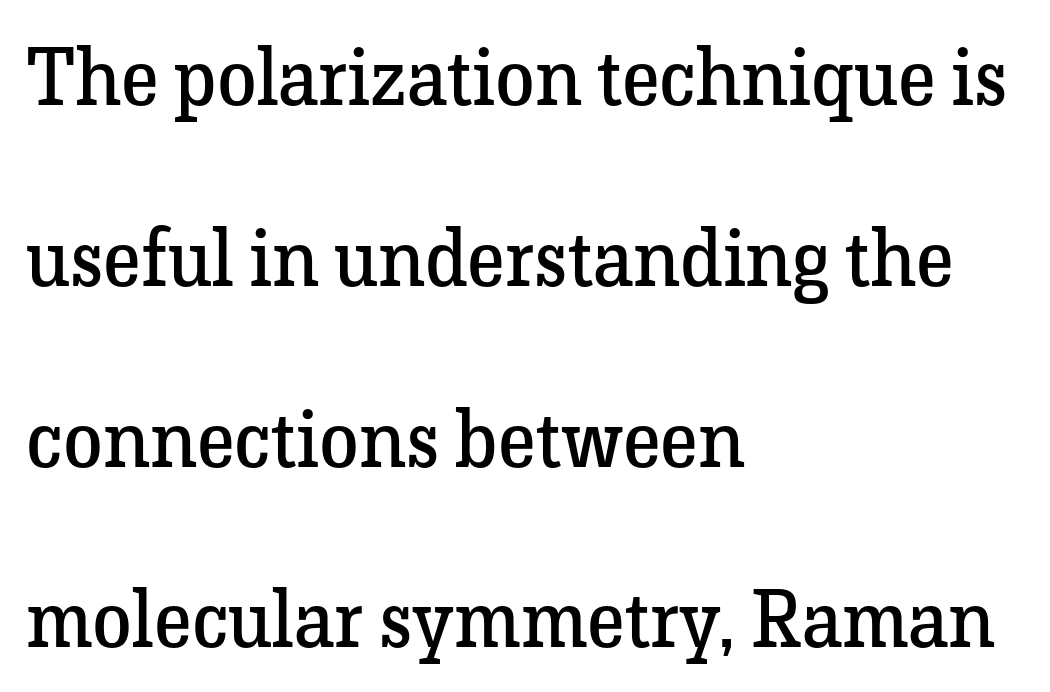
Q: Is the text bold? A: No.
Q: Is the text italic (slanted)? A: No, it is upright.
Q: Is the typeface a serif or a sans-serif typeface? A: Serif.
Q: Is the text underlined? A: No.
Q: How is the paragraph aligned? A: Left-aligned.
Q: Is the spacing between letters normal or unusually wide? A: Normal.
Q: Is the spacing between lines tight, normal or loose? A: Loose.
Q: Width (condensed, normal, or wide)? A: Normal.
Q: Stroke contrast? A: Low.
Q: x-height? A: Medium.
Q: Monospaced? A: No.
